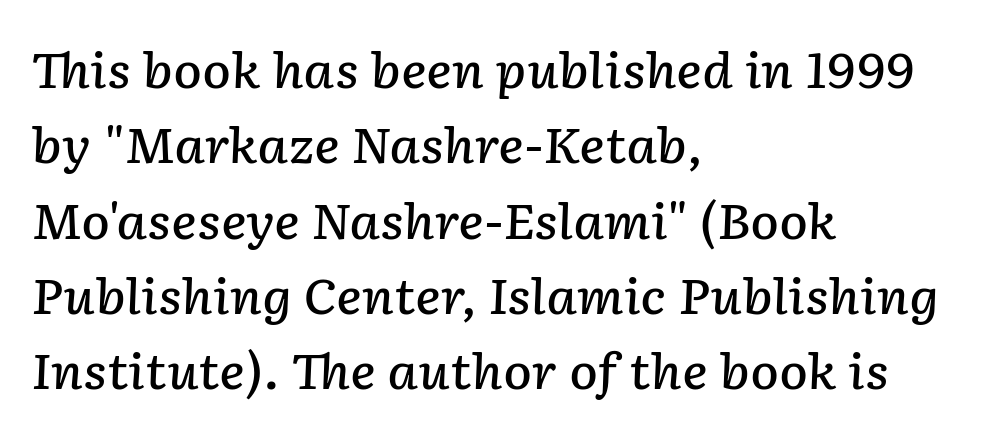
The image shows 48 px semibold type, italic (leaning right); set left-aligned, normal line spacing (1.57x), normal letter spacing, not underlined; low stroke contrast and a medium x-height.
